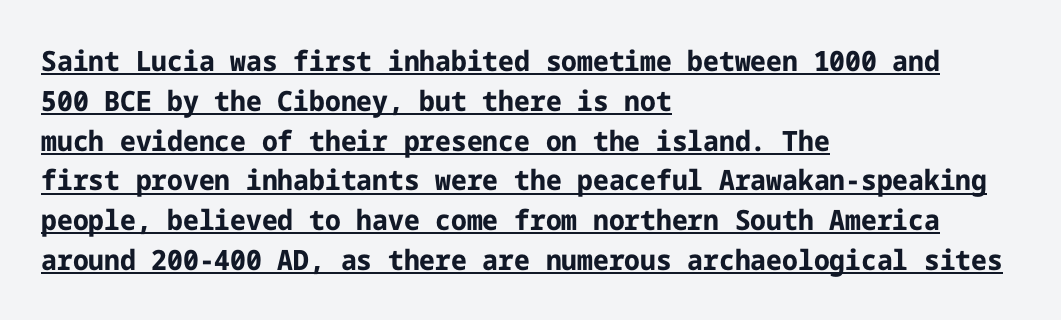
Q: Is the text bold? A: Yes.
Q: Is the text italic (slanted)? A: No, it is upright.
Q: Is the typeface a serif or a sans-serif typeface? A: Sans-serif.
Q: Is the text underlined? A: Yes.
Q: How is the paragraph aligned? A: Left-aligned.
Q: Is the spacing between letters normal or unusually wide? A: Normal.
Q: Is the spacing between lines tight, normal or loose? A: Normal.
Q: Width (condensed, normal, or wide)? A: Normal.
Q: Stroke contrast? A: Low.
Q: x-height? A: Medium.
